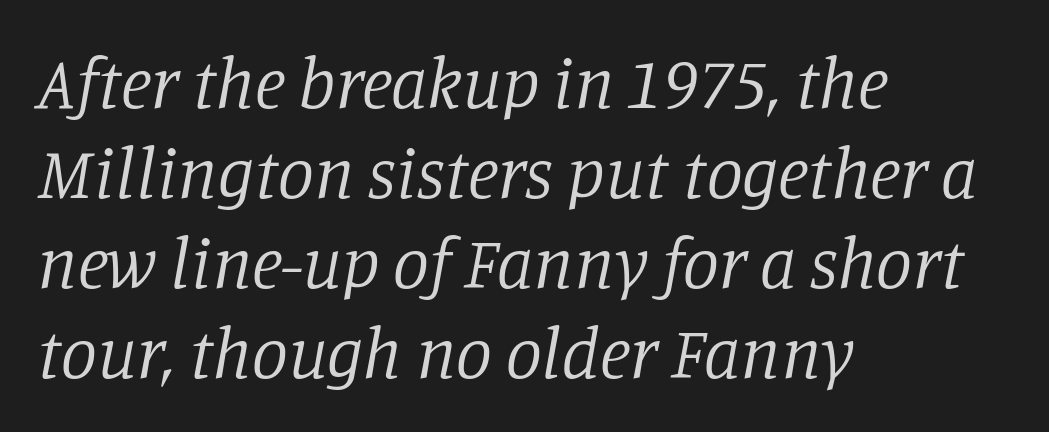
The image shows 72 px regular-weight serif type, italic (leaning right); set left-aligned, normal line spacing (1.25x), normal letter spacing, not underlined; low stroke contrast and a large x-height.
